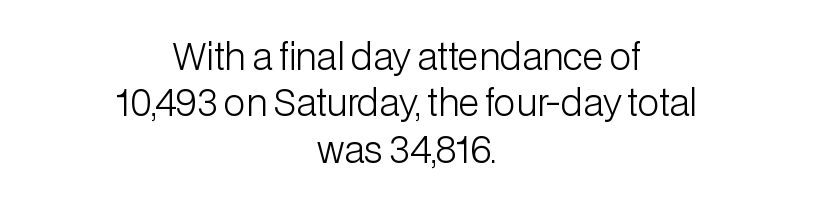
The image shows 36 px light sans-serif type, upright; set centered, normal line spacing (1.29x), normal letter spacing, not underlined; low stroke contrast and a medium x-height.
